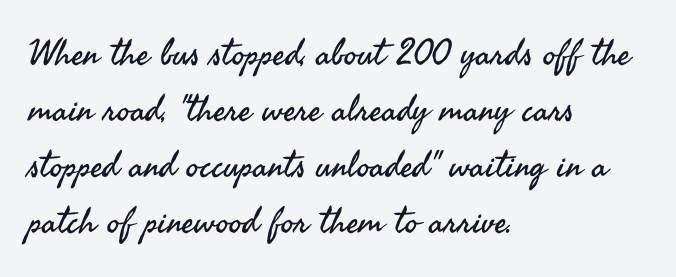
The image shows 36 px regular-weight sans-serif type; set left-aligned, normal line spacing (1.56x), normal letter spacing, not underlined; medium stroke contrast and a small x-height.
